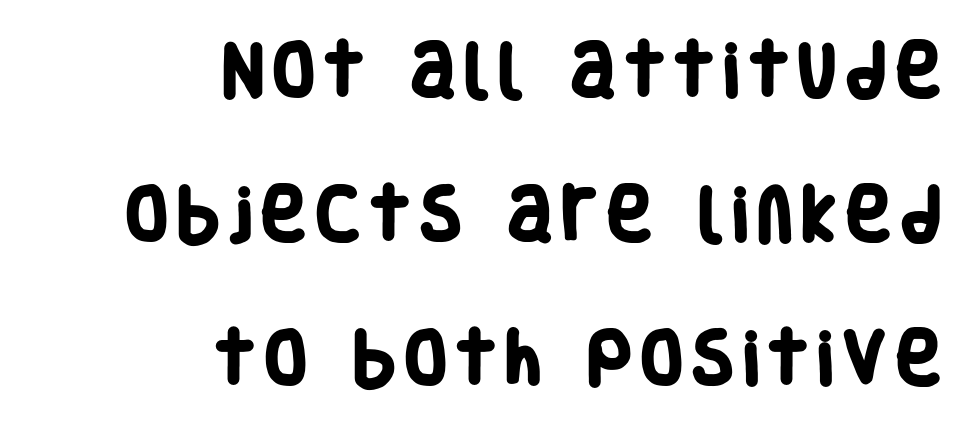
The line-height multiplier appears high, well above default. Looks like regular typesetting: each glyph gets only the width it needs. What weight is shown? A full bold with thick strokes. The letters carry no serifs — their stems end cleanly without finishing strokes. The ragged edge is on the left, which tells us the setting is flush right. Decoration check: the copy has no underline.
